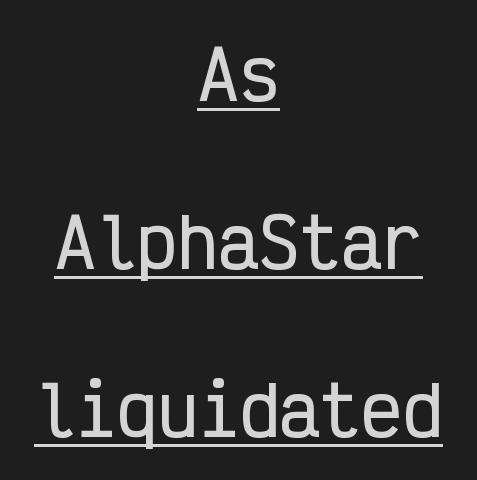
{"serif": "no", "italic": "no", "width": "condensed", "stroke_contrast": "low", "x_height": "medium", "monospaced": "yes", "underline": "yes", "align": "center", "line_spacing": "loose", "line_spacing_ratio": 2.47, "letter_spacing": "normal", "letter_spacing_em": 0.0, "glyph_px": 68}
